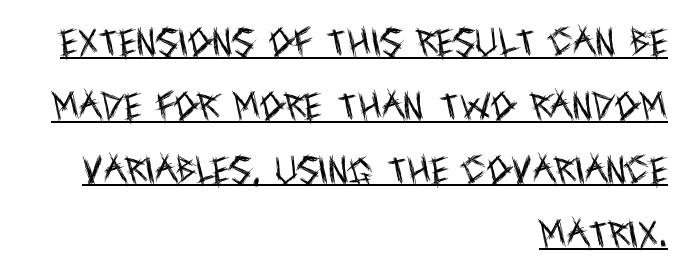
The words here are underlined. A quiet, ordinary-to-light weight characterises the typeface. Airy leading. A typesetter would mark this as roman, not italic. Glyph-to-glyph distance matches everyday printed text. Short and long lines alike share a common ending point at right.
